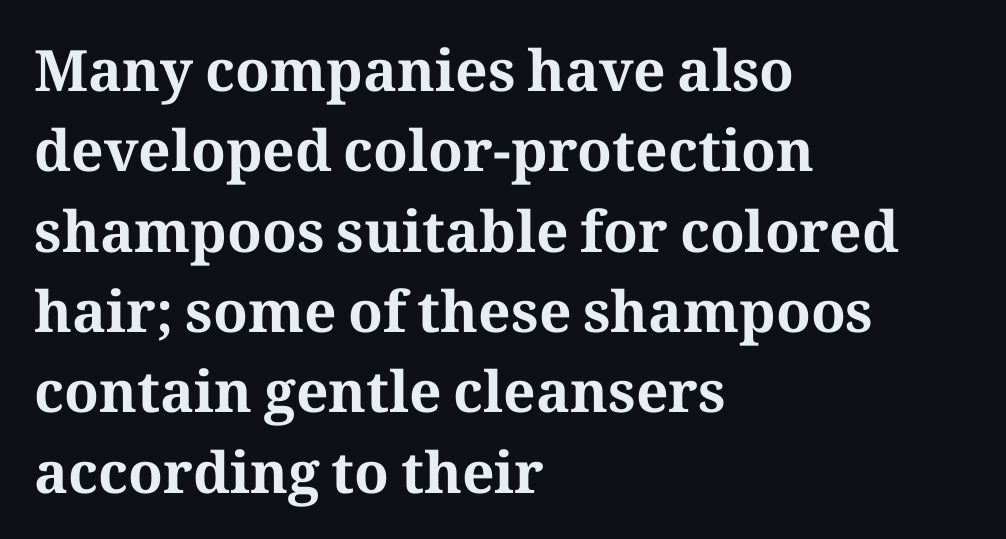
Q: Is the text bold? A: Yes.
Q: Is the text italic (slanted)? A: No, it is upright.
Q: Is the typeface a serif or a sans-serif typeface? A: Serif.
Q: Is the text underlined? A: No.
Q: How is the paragraph aligned? A: Left-aligned.
Q: Is the spacing between letters normal or unusually wide? A: Normal.
Q: Is the spacing between lines tight, normal or loose? A: Normal.
Q: Width (condensed, normal, or wide)? A: Normal.
Q: Stroke contrast? A: Medium.
Q: x-height? A: Medium.
Q: Monospaced? A: No.
